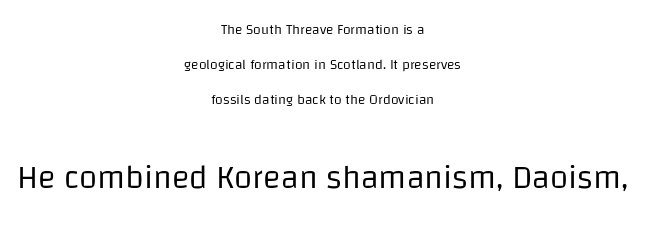
One-word summary of the alignment: center. Top chunk: small. Bottom chunk: large. You could fit nearly another row in the gap between these rows. Upright lettering throughout. Compared with typical body copy, the letter spacing here is the same. Each letter keeps its own natural width here, so spacing adapts to shape.
